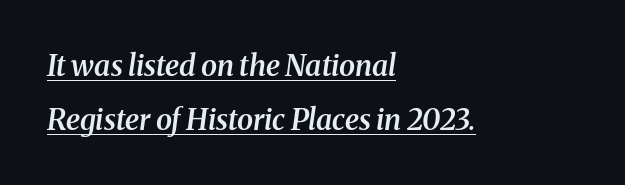
{"serif": "yes", "italic": "yes", "lean": "right", "slant_degrees": 8, "bold": "semi", "weight": "semibold", "width": "normal", "stroke_contrast": "medium", "x_height": "medium", "monospaced": "no", "underline": "yes", "align": "left", "line_spacing_ratio": 1.86, "letter_spacing": "normal", "letter_spacing_em": 0.0, "glyph_px": 29}
